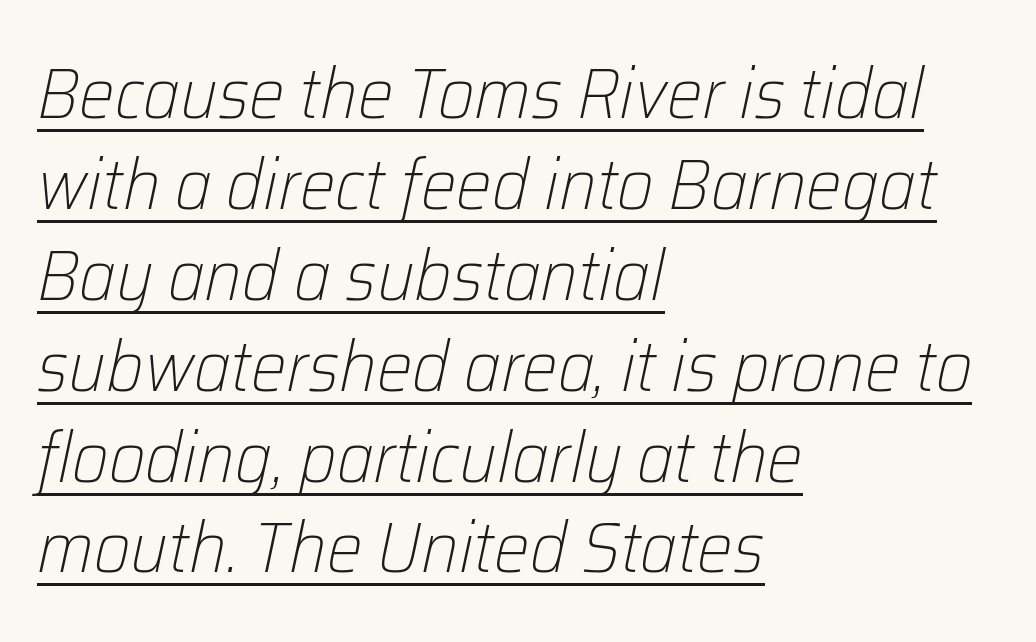
Note the varied advance widths — an 'i' is clearly narrower than an 'm'. Emphasis is given by a line drawn under the lettering. Left-aligned paragraph, ragged on the right. Characters follow at the spacing the type designer built in. This is oblique type, the kind used for emphasis or titles.
